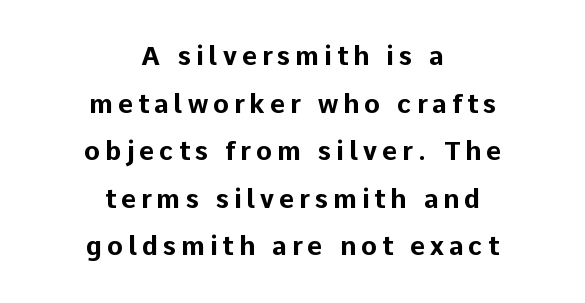
The image shows 26 px bold type, upright; set centered, line spacing 1.83x, not underlined.
